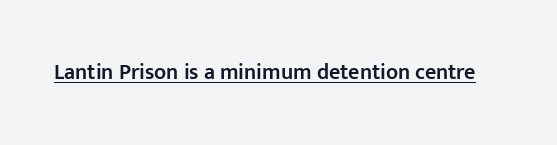
The image shows 22 px text type, upright; set normal letter spacing, underlined.
